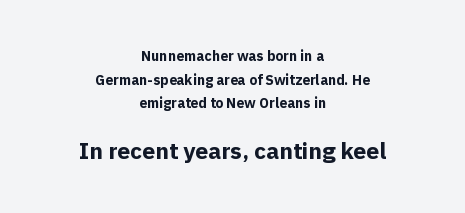
Q: Is the text bold? A: Yes.
Q: Is the text italic (slanted)? A: No, it is upright.
Q: Is the text underlined? A: No.
Q: How is the paragraph aligned? A: Centered.
Q: Is the spacing between letters normal or unusually wide? A: Normal.
Q: Is the spacing between lines tight, normal or loose? A: Normal.
Q: Which block of text is set in a larger size, the first (top) or the second (bottom)? A: The second (bottom) one.
